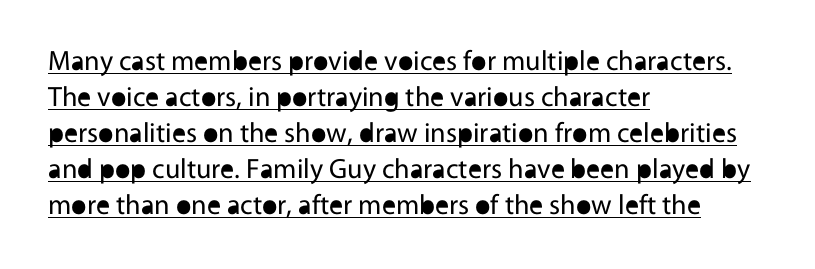
{"serif": "no", "italic": "no", "bold": "no", "weight": "regular", "width": "normal", "x_height": "medium", "monospaced": "no", "underline": "yes", "align": "left", "line_spacing": "normal", "line_spacing_ratio": 1.29, "letter_spacing": "normal", "letter_spacing_em": 0.0, "glyph_px": 28}
